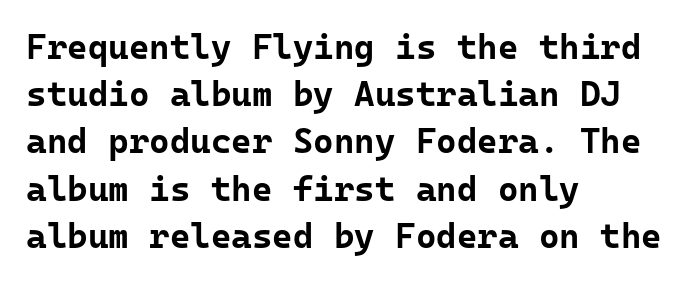
{"serif": "no", "italic": "no", "bold": "yes", "weight": "bold", "width": "normal", "stroke_contrast": "low", "x_height": "medium", "monospaced": "yes", "underline": "no", "align": "left", "line_spacing": "normal", "line_spacing_ratio": 1.35, "letter_spacing": "normal", "letter_spacing_em": 0.0, "glyph_px": 35}
